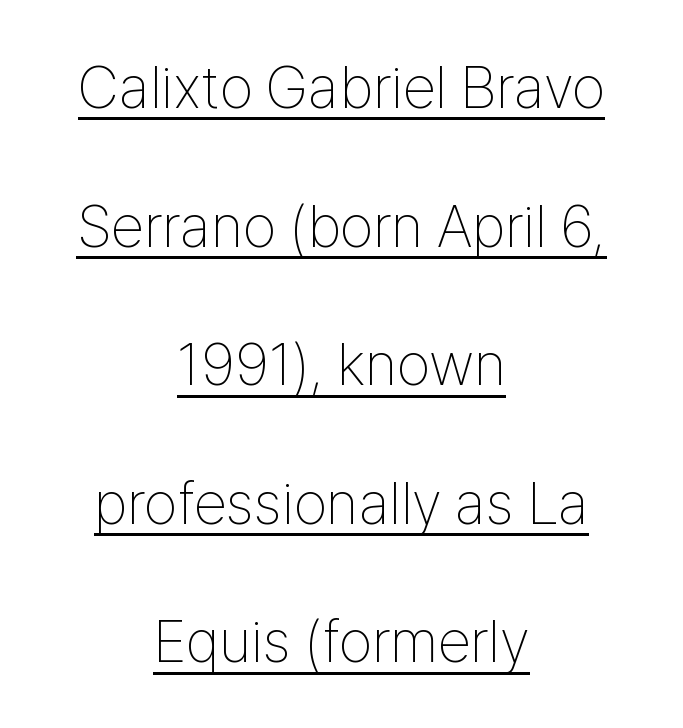
The letters carry no serifs — their stems end cleanly without finishing strokes. The passage shown is underscored from start to finish. This sample uses an upright cut, with every glyph sitting square on the baseline. Heaviness? Minimal to ordinary, like unemphasized prose. Note the varied advance widths — an 'i' is clearly narrower than an 'm'.
